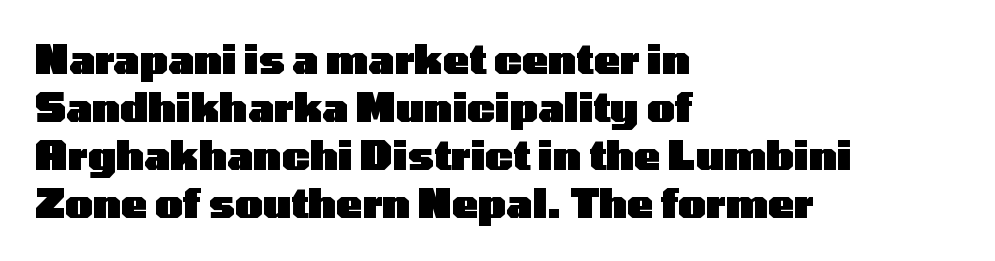
Q: Is the text bold? A: Yes.
Q: Is the text italic (slanted)? A: No, it is upright.
Q: Is the typeface a serif or a sans-serif typeface? A: Sans-serif.
Q: Is the text underlined? A: No.
Q: How is the paragraph aligned? A: Left-aligned.
Q: Is the spacing between letters normal or unusually wide? A: Normal.
Q: Width (condensed, normal, or wide)? A: Wide.
Q: Stroke contrast? A: Low.
Q: x-height? A: Medium.
Q: Monospaced? A: No.
